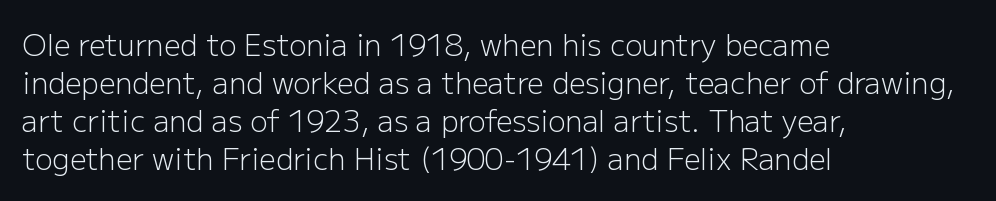
Q: Is the text bold? A: No.
Q: Is the text italic (slanted)? A: No, it is upright.
Q: Is the typeface a serif or a sans-serif typeface? A: Sans-serif.
Q: Is the text underlined? A: No.
Q: How is the paragraph aligned? A: Left-aligned.
Q: Is the spacing between letters normal or unusually wide? A: Normal.
Q: Is the spacing between lines tight, normal or loose? A: Normal.
Q: Width (condensed, normal, or wide)? A: Normal.
Q: Stroke contrast? A: Low.
Q: x-height? A: Medium.
Q: Monospaced? A: No.
